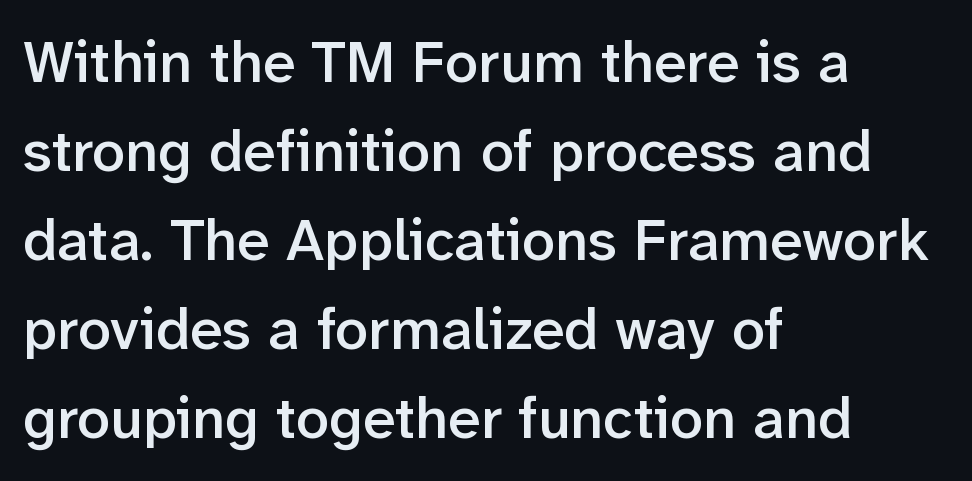
The image shows 59 px semibold sans-serif type, upright; set left-aligned, normal line spacing (1.51x), normal letter spacing, not underlined; low stroke contrast and a medium x-height.
